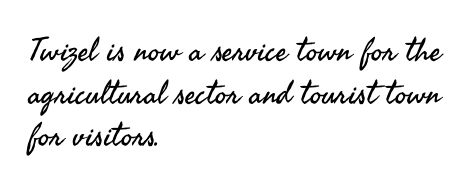
{"serif": "no", "bold": "no", "weight": "regular", "width": "normal", "stroke_contrast": "medium", "x_height": "small", "monospaced": "no", "underline": "no", "align": "left", "line_spacing": "normal", "line_spacing_ratio": 1.33, "letter_spacing": "normal", "letter_spacing_em": 0.0, "glyph_px": 32}
